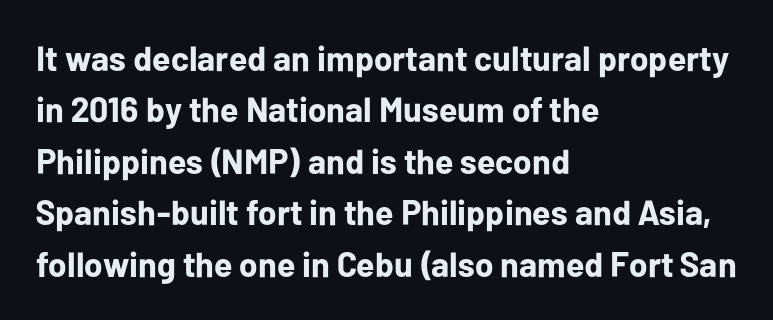
The image shows 35 px bold sans-serif type, upright; set left-aligned, normal line spacing (1.47x), normal letter spacing, not underlined; low stroke contrast and a medium x-height.
